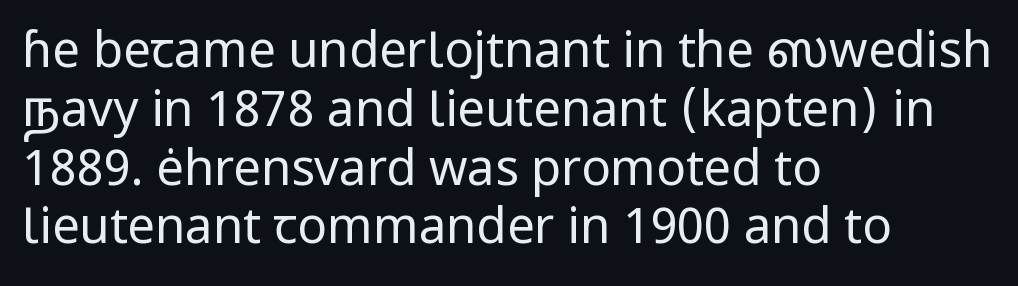
Each letter's strokes conclude bluntly, with no projecting serifs. This rendering leaves character spacing at its baseline value. You can tell it's not italic because the verticals are truly vertical. This sample is left-justified, so line endings fall wherever the words run out. Vertical stems look standard width or narrower in stroke.
